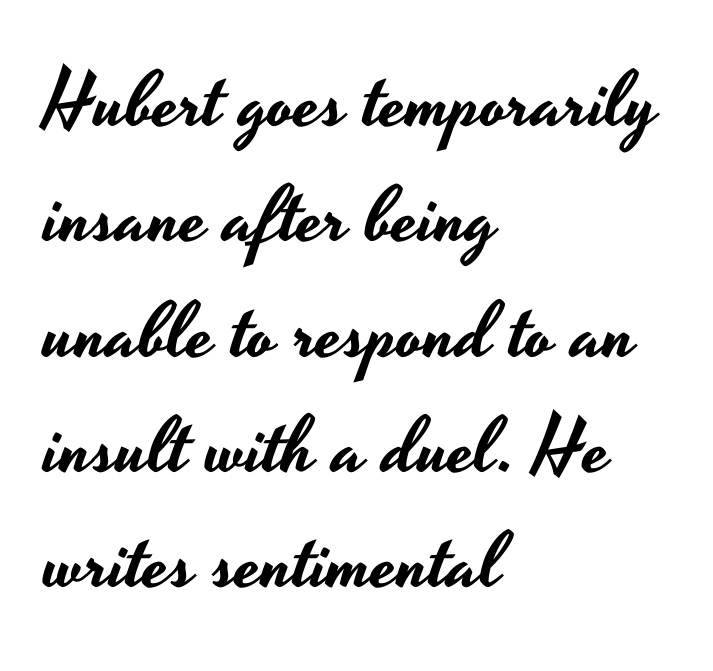
{"serif": "no", "width": "wide", "stroke_contrast": "low", "x_height": "small", "monospaced": "no", "underline": "no", "align": "left", "line_spacing": "normal", "line_spacing_ratio": 1.46, "letter_spacing": "normal", "letter_spacing_em": 0.0, "glyph_px": 79}
